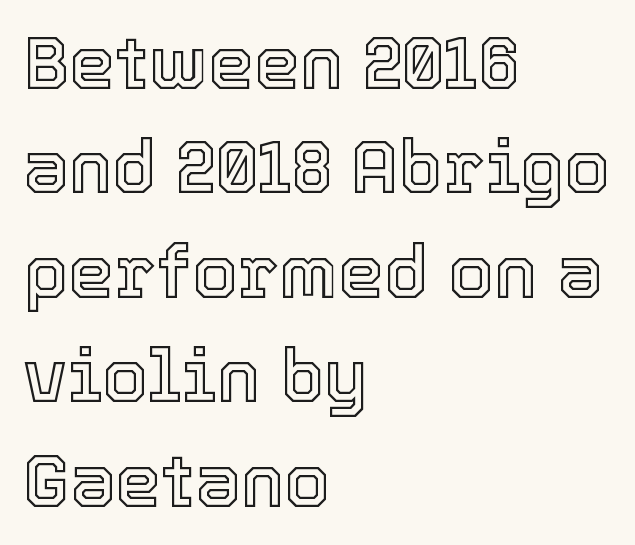
Characters remain perfectly vertical along every line. Regular leading. Horizontally, the lines are justified to the leading edge only. Decoration check: the copy has no underline. Here the designer chose a conventional face with non-uniform glyph widths. Caption: standard tracking, unaltered.
